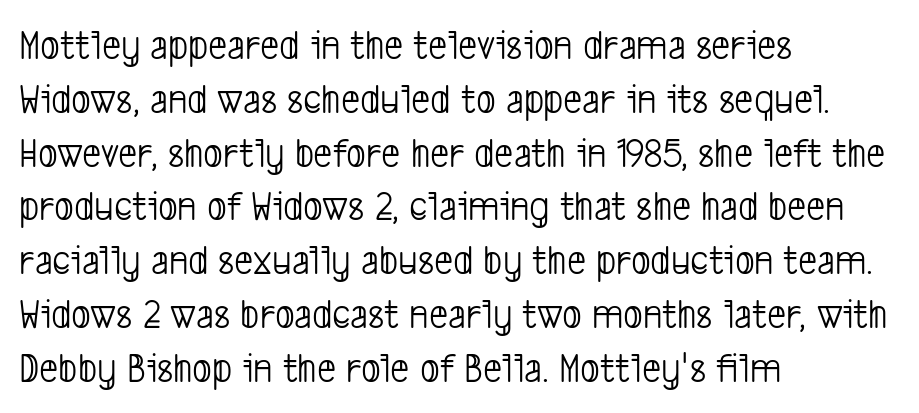
{"serif": "no", "bold": "no", "weight": "light", "width": "condensed", "stroke_contrast": "low", "x_height": "medium", "monospaced": "no", "underline": "no", "align": "left", "line_spacing": "normal", "line_spacing_ratio": 1.28, "letter_spacing": "normal", "letter_spacing_em": 0.0, "glyph_px": 42}
